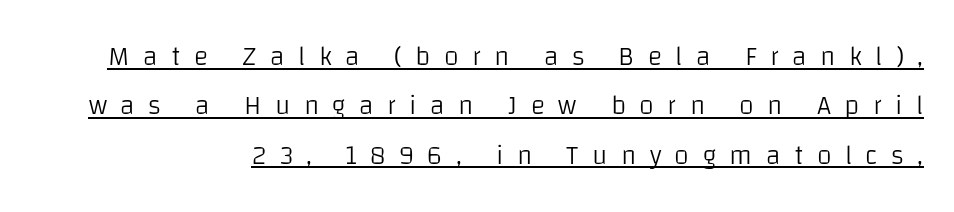
The image shows 27 px text type, upright; set right-aligned, line spacing 1.83x, unusually wide letter spacing (+0.5 em), underlined.
